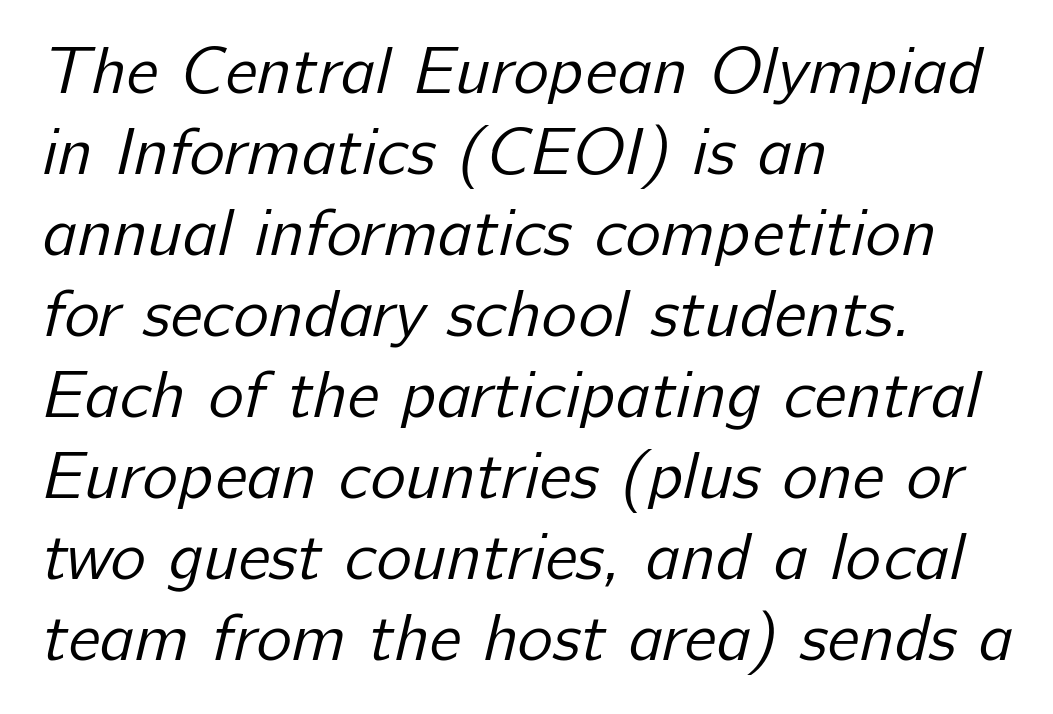
Q: Is the text bold? A: No.
Q: Is the typeface a serif or a sans-serif typeface? A: Sans-serif.
Q: Is the text underlined? A: No.
Q: How is the paragraph aligned? A: Left-aligned.
Q: Is the spacing between letters normal or unusually wide? A: Normal.
Q: Width (condensed, normal, or wide)? A: Normal.
Q: Stroke contrast? A: Low.
Q: x-height? A: Medium.
Q: Monospaced? A: No.
